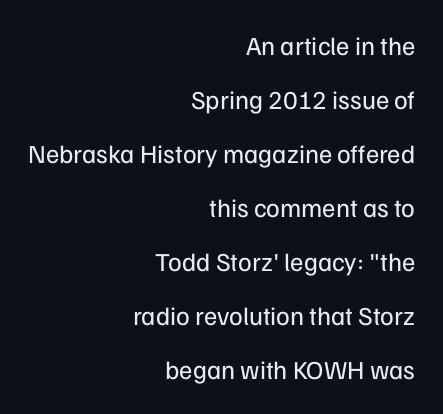
{"italic": "no", "bold": "no", "underline": "no", "align": "right", "line_spacing": "loose", "line_spacing_ratio": 2.08, "letter_spacing": "normal", "letter_spacing_em": 0.0, "glyph_px": 26}
